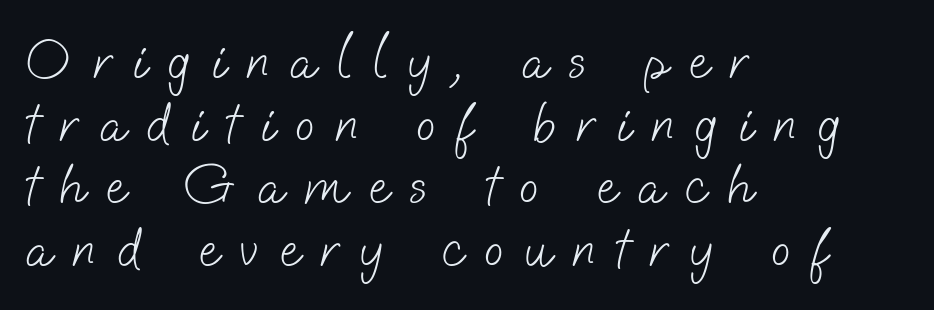
Q: Is the text bold? A: No.
Q: Is the typeface a serif or a sans-serif typeface? A: Sans-serif.
Q: Is the text underlined? A: No.
Q: How is the paragraph aligned? A: Left-aligned.
Q: Is the spacing between letters normal or unusually wide? A: Unusually wide.
Q: Is the spacing between lines tight, normal or loose? A: Tight.
Q: Width (condensed, normal, or wide)? A: Normal.
Q: Stroke contrast? A: Low.
Q: x-height? A: Small.
Q: Monospaced? A: No.
